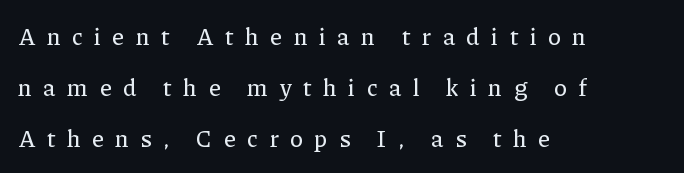
{"italic": "no", "underline": "no", "align": "left", "line_spacing": "loose", "line_spacing_ratio": 2.12, "letter_spacing": "wide", "letter_spacing_em": 0.48, "glyph_px": 24}
